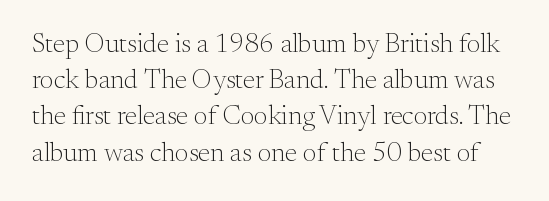
This sample uses an upright cut, with every glyph sitting square on the baseline. Compared with typical paragraphs, the rows here are spaced about the same. Nothing heavy about these letters — not bold at all. Honestly, there is no underline to notice here at all. This sample uses plain, unmodified letter spacing.
